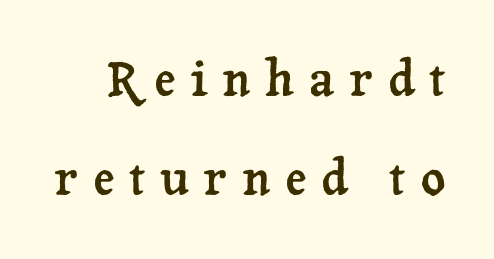
The image shows 48 px serif type, upright; set loose line spacing (2.07x), unusually wide letter spacing (+0.31 em), not underlined; low stroke contrast and a medium x-height.
